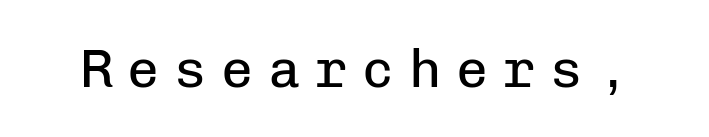
{"serif": "no", "italic": "no", "bold": "no", "weight": "regular", "width": "normal", "stroke_contrast": "low", "x_height": "medium", "monospaced": "yes", "underline": "no", "letter_spacing": "wide", "letter_spacing_em": 0.27, "glyph_px": 54}
